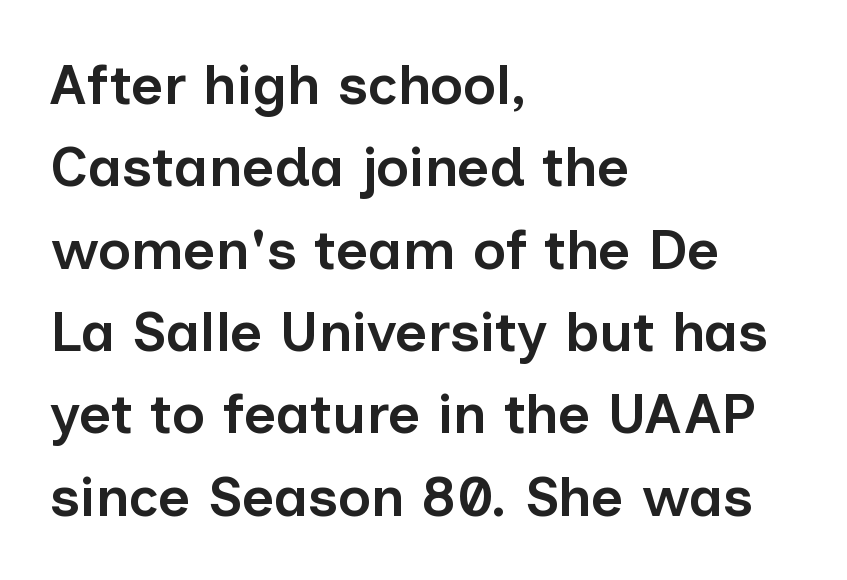
The rendering uses natural spacing where letterforms have individual widths. In terms of weight, the rendering is demibold, just under bold. Look at the tracking — it's just the regular setting, nothing added. Italic? Not at all — the glyphs are vertical. Line spacing here is normal. I'd call this a sans setting — the letters go barefoot.
